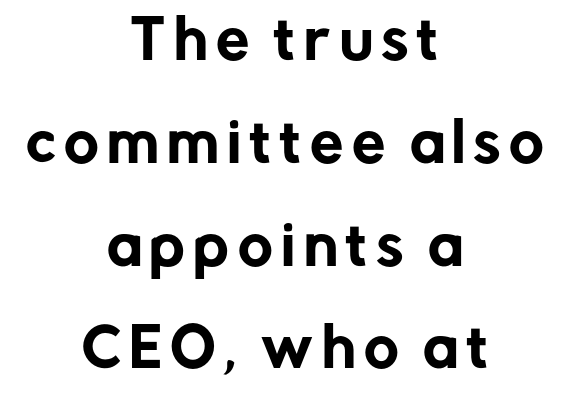
Q: Is the text italic (slanted)? A: No, it is upright.
Q: Is the typeface a serif or a sans-serif typeface? A: Sans-serif.
Q: Is the text underlined? A: No.
Q: How is the paragraph aligned? A: Centered.
Q: Is the spacing between lines tight, normal or loose? A: Loose.
Q: Width (condensed, normal, or wide)? A: Normal.
Q: Stroke contrast? A: Low.
Q: x-height? A: Medium.
Q: Monospaced? A: No.
